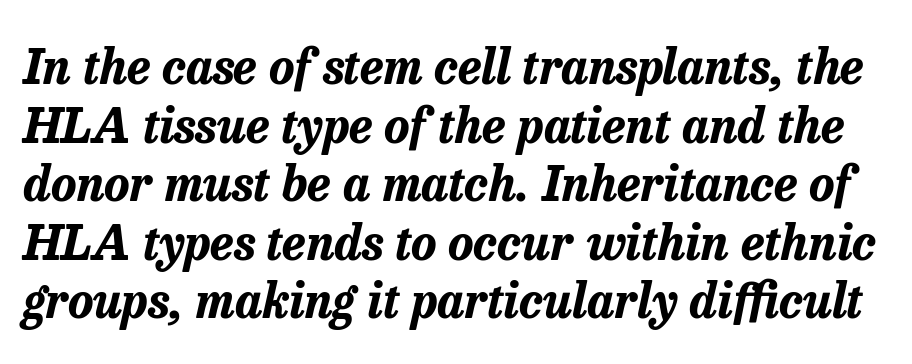
Q: Is the text bold? A: Yes.
Q: Is the text italic (slanted)? A: Yes, it leans right by about 13 degrees.
Q: Is the text underlined? A: No.
Q: Is the spacing between letters normal or unusually wide? A: Normal.
Q: Width (condensed, normal, or wide)? A: Normal.
Q: Stroke contrast? A: Low.
Q: x-height? A: Medium.
Q: Monospaced? A: No.
